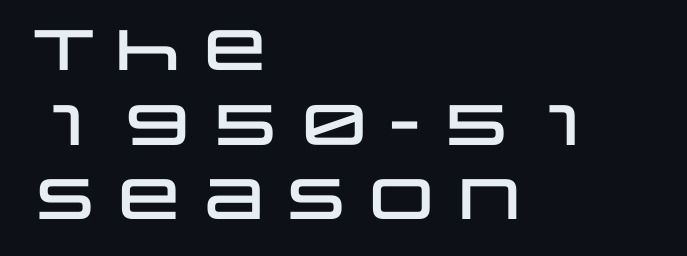
{"serif": "no", "italic": "no", "width": "wide", "stroke_contrast": "low", "x_height": "large", "monospaced": "no", "underline": "no", "align": "left", "line_spacing": "normal", "line_spacing_ratio": 1.31, "letter_spacing": "normal", "letter_spacing_em": 0.0, "glyph_px": 57}
